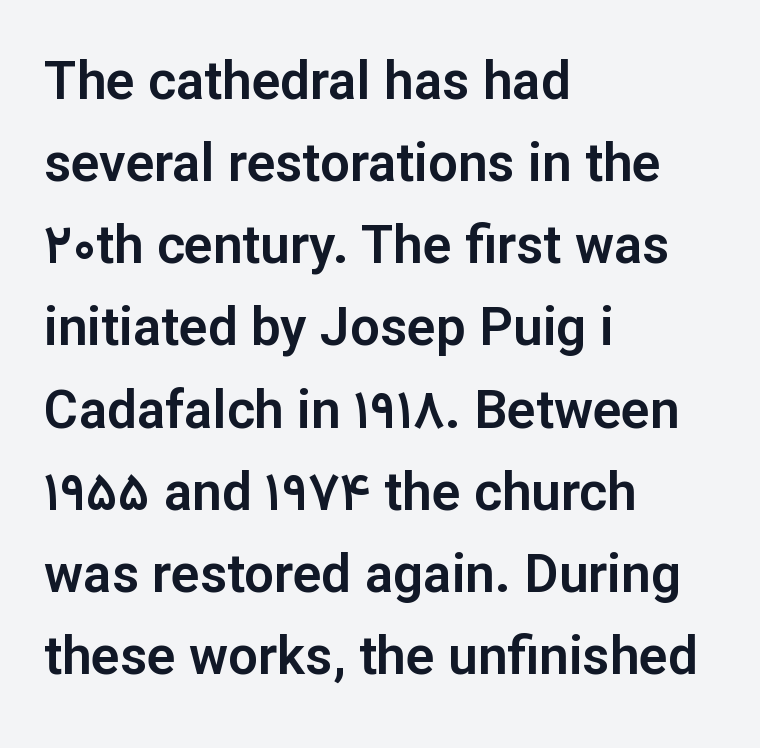
The passage shown is typed in a proportional face where columns would drift. Posture: upright roman. Descenders hang freely into open space. The rendering anchors every line to the left-hand side. Regarding serifs, this sample does without them.
